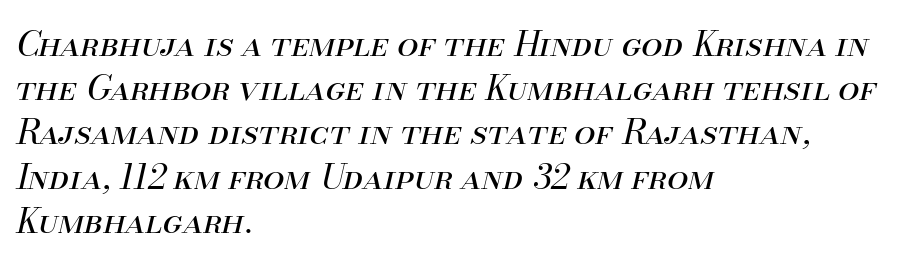
{"italic": "yes", "lean": "right", "slant_degrees": 13, "bold": "no", "weight": "regular", "width": "normal", "stroke_contrast": "medium", "x_height": "small", "monospaced": "no", "underline": "no", "align": "left", "line_spacing": "normal", "line_spacing_ratio": 1.3, "letter_spacing": "normal", "letter_spacing_em": 0.0, "glyph_px": 34}
